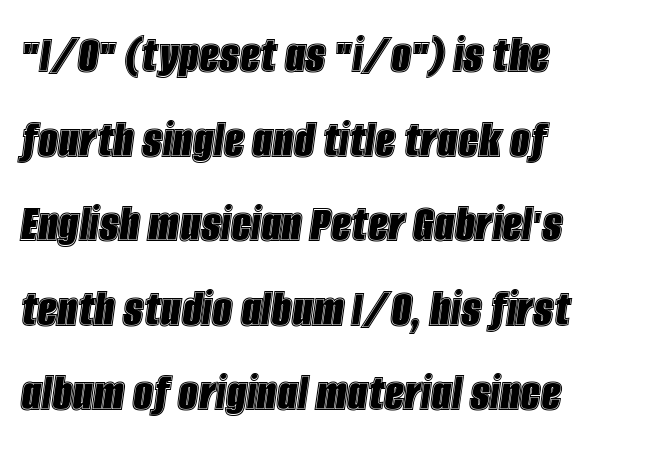
Short note: letters normally spaced. These lines are set flush left with a ragged right edge. What's the leading like? Ordinary, nothing unusual. The font's italic variant was chosen for this text.
